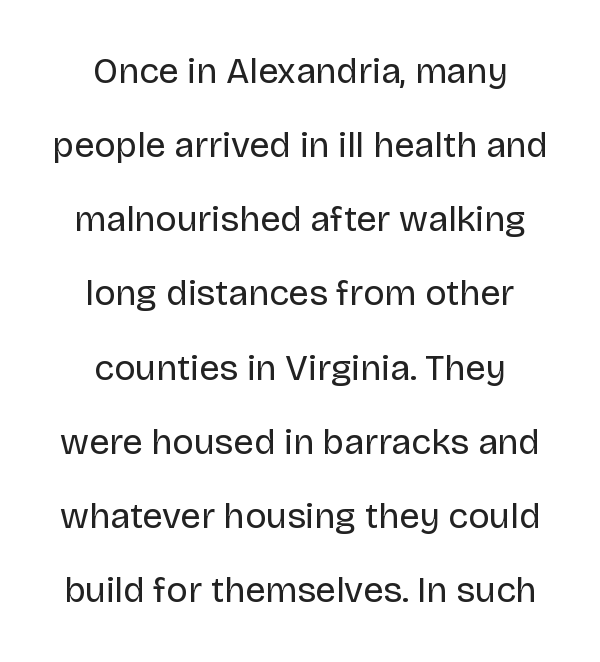
The image shows 36 px regular-weight sans-serif type, upright; set centered, loose line spacing (2.06x), normal letter spacing, not underlined; low stroke contrast and a large x-height.
